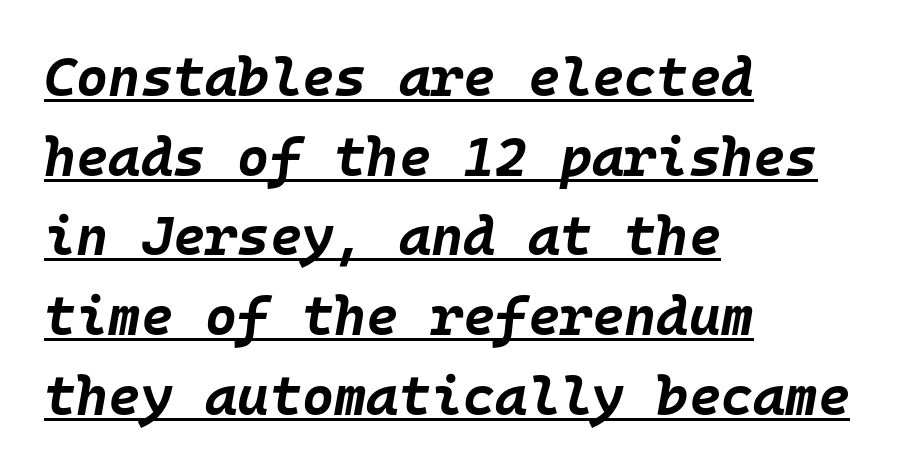
Here the designer chose a console-style face with uniform glyph widths. Compared with ordinary roman type, these characters are visibly tilted. The passage is arranged the way most books set body copy — flush left. The leading is moderate, giving the passage an even texture. Default kerning and tracking; the words read as compact shapes. Is there an underline? Yes — a line sits under the letters.
